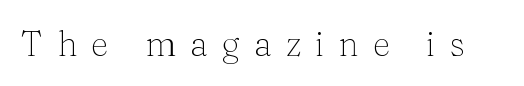
Yep, those are serifs on the letters. You could only call the tracking loose — the letters float apart. Each stroke keeps to a modest, everyday thickness or less. The face used here is proportionally spaced, like ordinary book or web type.
